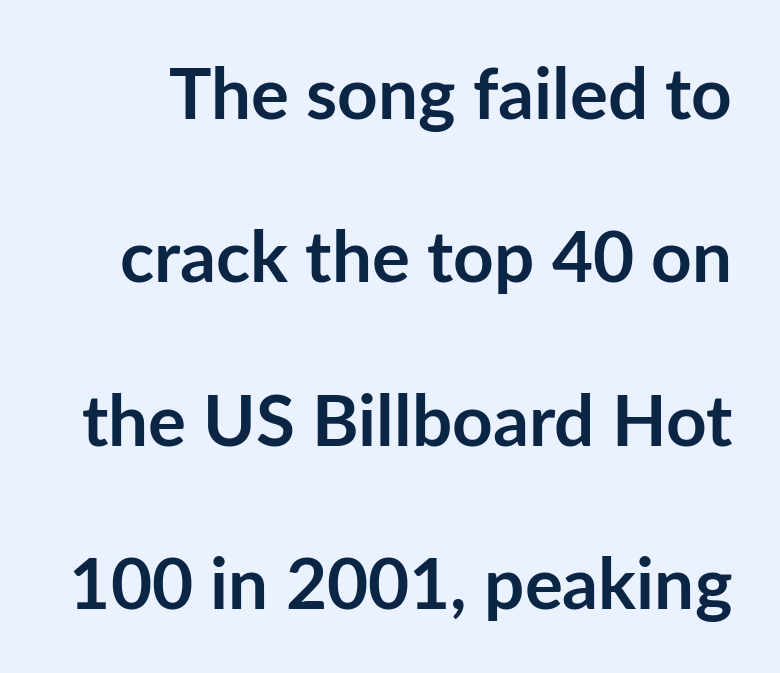
These lines carry a lot of weight — the face is fully bold. Honestly, the rows look like they've been pulled way apart. Proportional: the letters do not fall into vertical columns. Honestly, the letter spacing is just normal — you wouldn't notice it.
